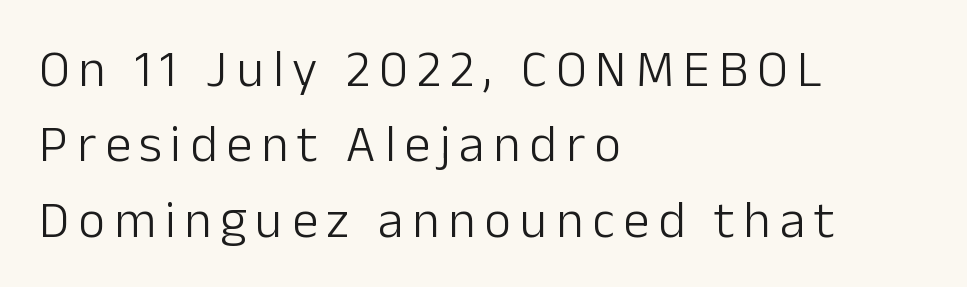
Whoever set this chose a conventional vertical rhythm. Words float on clear page, feet unadorned. Grotesque or geometric, the face here clearly has no serifs. Proportional: the letters do not fall into vertical columns.
